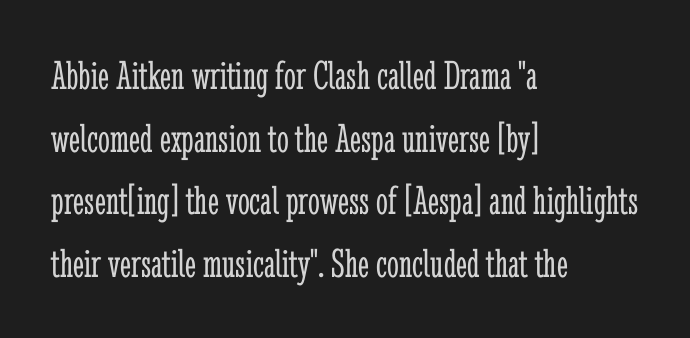
{"serif": "yes", "italic": "no", "bold": "no", "weight": "light", "width": "condensed", "stroke_contrast": "low", "x_height": "medium", "monospaced": "no", "underline": "no", "align": "left", "line_spacing": "normal", "line_spacing_ratio": 1.49, "letter_spacing": "normal", "letter_spacing_em": 0.0, "glyph_px": 42}
